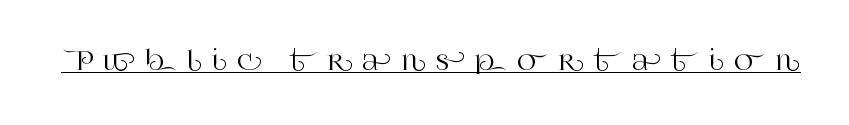
Q: Is the text italic (slanted)? A: No, it is upright.
Q: Is the text underlined? A: Yes.
Q: Is the spacing between letters normal or unusually wide? A: Unusually wide.
